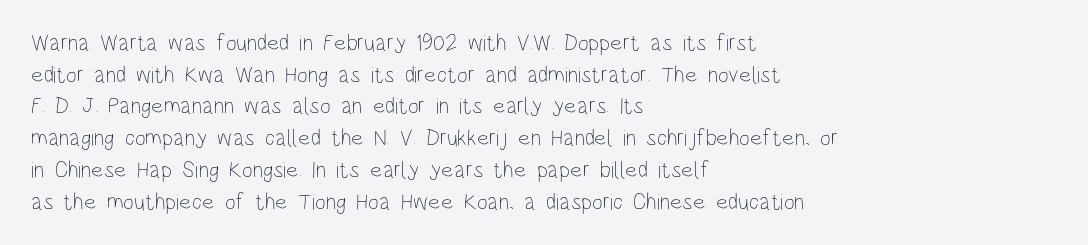
Q: Is the text bold? A: No.
Q: Is the text italic (slanted)? A: No, it is upright.
Q: Is the text underlined? A: No.
Q: How is the paragraph aligned? A: Left-aligned.
Q: Is the spacing between letters normal or unusually wide? A: Normal.
Q: Is the spacing between lines tight, normal or loose? A: Normal.
